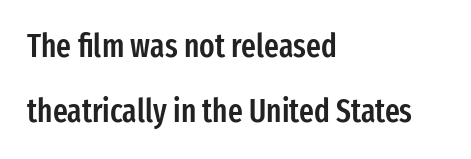
Italic? Not at all — the glyphs are vertical. The letters advance in unequal steps, a hallmark of proportional type. This is sans-serif lettering, the kind often seen on screens and signage. In terms of weight, the rendering is demibold, just under bold. Notice how the passage keeps a crisp vertical edge on the left only.
